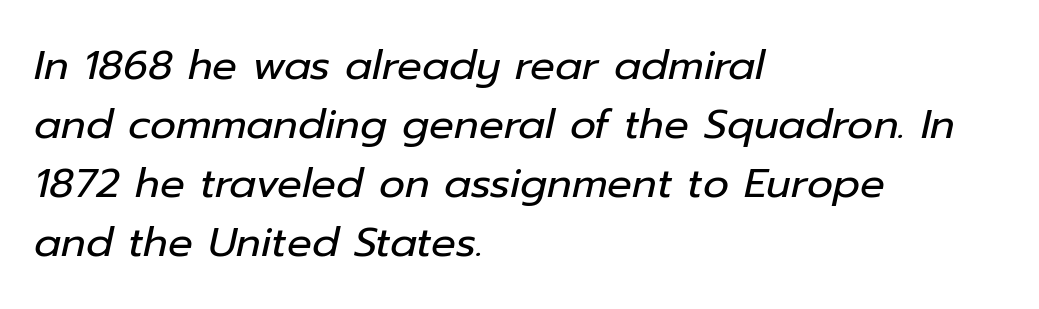
Q: Is the text bold? A: No.
Q: Is the text italic (slanted)? A: Yes, it leans right by about 12 degrees.
Q: Is the text underlined? A: No.
Q: How is the paragraph aligned? A: Left-aligned.
Q: Is the spacing between letters normal or unusually wide? A: Normal.
Q: Is the spacing between lines tight, normal or loose? A: Normal.
Q: Width (condensed, normal, or wide)? A: Normal.
Q: Stroke contrast? A: Low.
Q: x-height? A: Medium.
Q: Monospaced? A: No.
